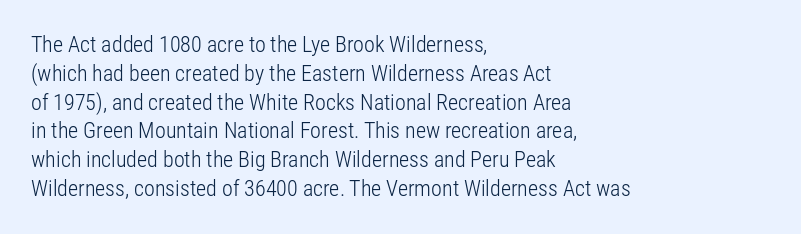
Q: Is the text bold? A: No.
Q: Is the text italic (slanted)? A: No, it is upright.
Q: Is the text underlined? A: No.
Q: How is the paragraph aligned? A: Left-aligned.
Q: Is the spacing between letters normal or unusually wide? A: Normal.
Q: Is the spacing between lines tight, normal or loose? A: Normal.
